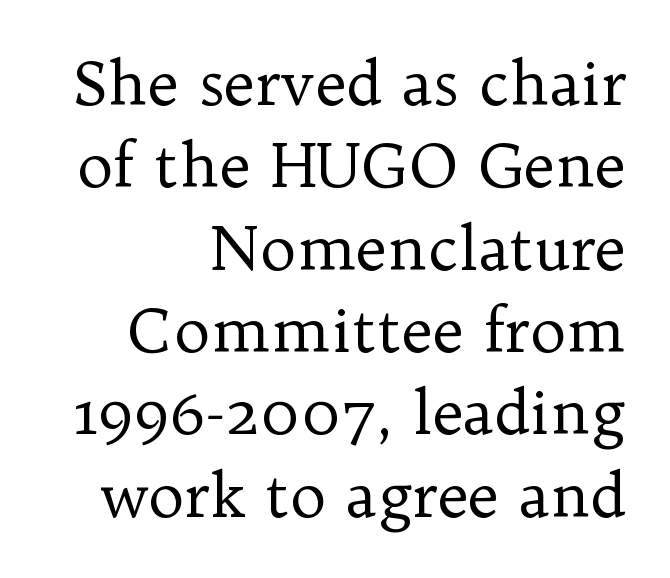
The image shows 61 px regular-weight serif type, upright; set right-aligned, normal line spacing (1.35x), normal letter spacing, not underlined; low stroke contrast and a medium x-height.
